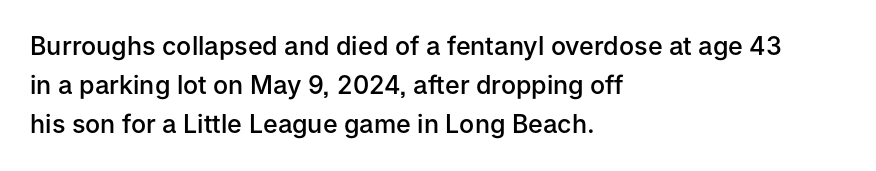
{"italic": "no", "bold": "semi", "underline": "no", "align": "left", "line_spacing": "normal", "line_spacing_ratio": 1.57, "letter_spacing": "normal", "letter_spacing_em": 0.0, "glyph_px": 25}
